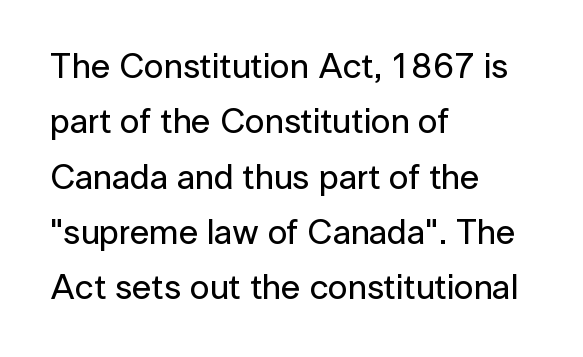
Q: Is the text italic (slanted)? A: No, it is upright.
Q: Is the typeface a serif or a sans-serif typeface? A: Sans-serif.
Q: Is the text underlined? A: No.
Q: How is the paragraph aligned? A: Left-aligned.
Q: Is the spacing between letters normal or unusually wide? A: Normal.
Q: Is the spacing between lines tight, normal or loose? A: Normal.
Q: Width (condensed, normal, or wide)? A: Normal.
Q: Stroke contrast? A: Low.
Q: x-height? A: Medium.
Q: Monospaced? A: No.
